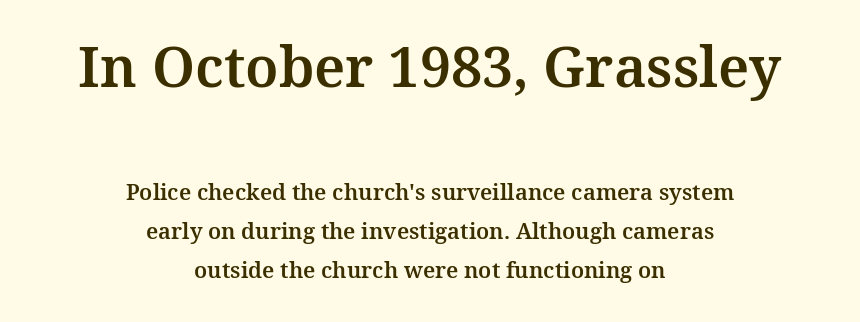
{"serif": "yes", "italic": "no", "width": "normal", "stroke_contrast": "medium", "x_height": "medium", "monospaced": "no", "underline": "no", "align": "center", "line_spacing_ratio": 1.77, "letter_spacing": "normal", "letter_spacing_em": 0.0, "larger_block": "first", "size_ratio": 2.55, "glyph_px": 56}
